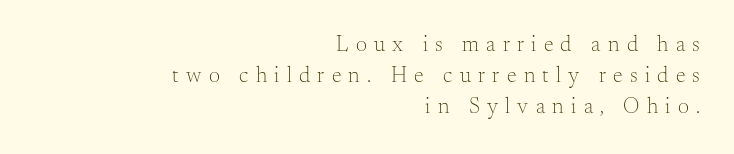
Q: Is the text bold? A: No.
Q: Is the text italic (slanted)? A: No, it is upright.
Q: Is the text underlined? A: No.
Q: How is the paragraph aligned? A: Right-aligned.
Q: Is the spacing between letters normal or unusually wide? A: Unusually wide.
Q: Is the spacing between lines tight, normal or loose? A: Normal.
